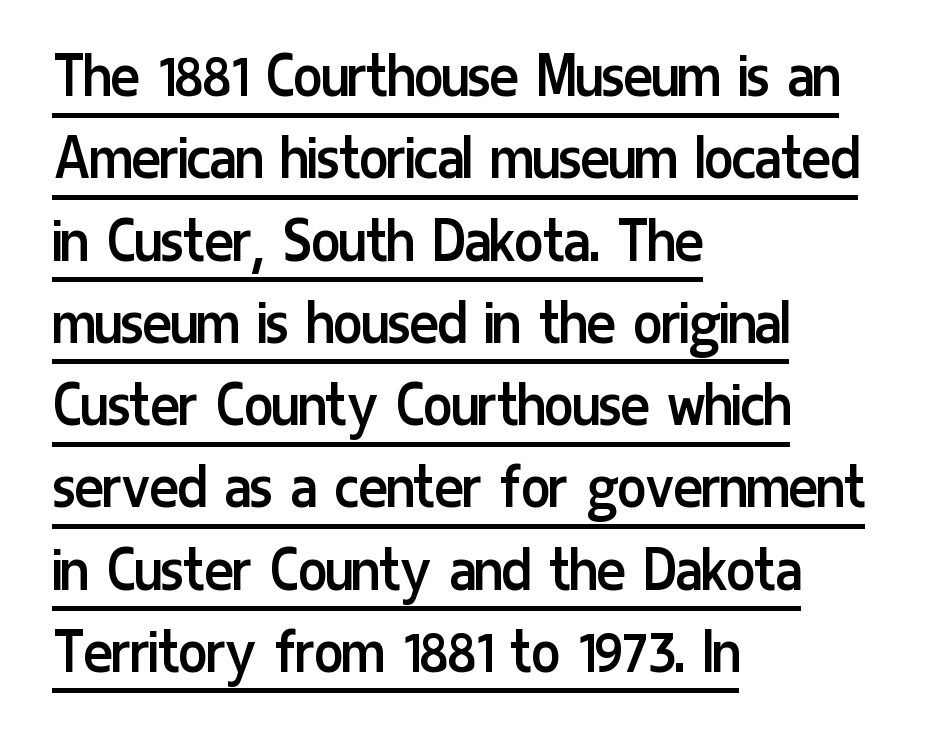
Q: Is the text bold? A: No.
Q: Is the text italic (slanted)? A: No, it is upright.
Q: Is the typeface a serif or a sans-serif typeface? A: Sans-serif.
Q: Is the text underlined? A: Yes.
Q: How is the paragraph aligned? A: Left-aligned.
Q: Is the spacing between letters normal or unusually wide? A: Normal.
Q: Width (condensed, normal, or wide)? A: Condensed.
Q: Stroke contrast? A: Low.
Q: x-height? A: Medium.
Q: Monospaced? A: No.
